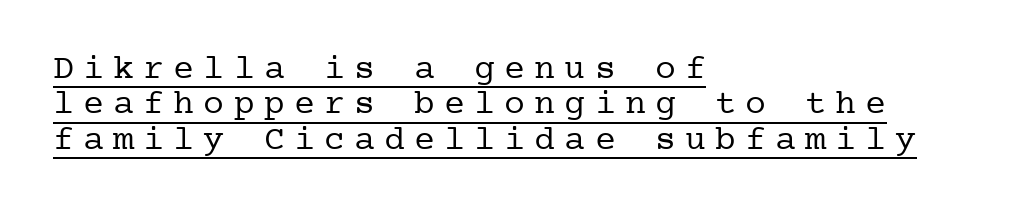
{"serif": "yes", "italic": "no", "bold": "no", "weight": "regular", "width": "normal", "stroke_contrast": "low", "x_height": "medium", "underline": "yes", "align": "left", "line_spacing": "tight", "line_spacing_ratio": 1.01, "letter_spacing": "wide", "letter_spacing_em": 0.26, "glyph_px": 35}
